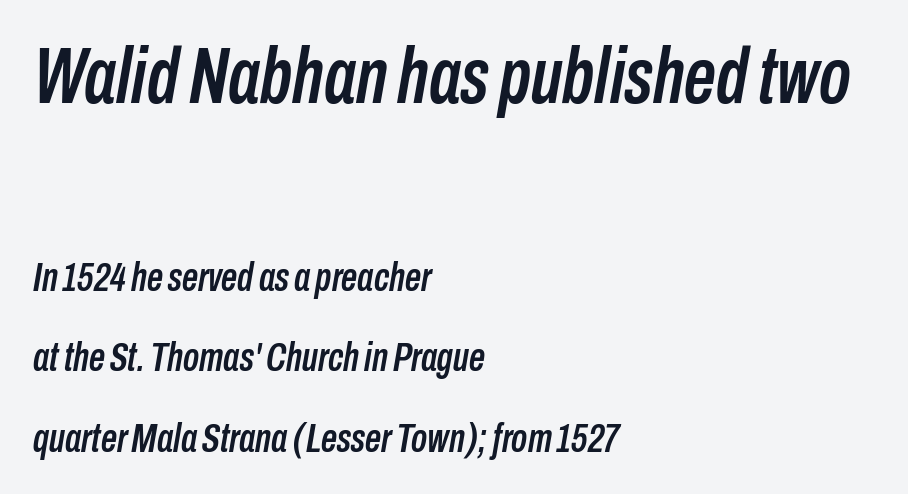
Q: Is the text italic (slanted)? A: Yes, it leans right by about 10 degrees.
Q: Is the text underlined? A: No.
Q: How is the paragraph aligned? A: Left-aligned.
Q: Is the spacing between letters normal or unusually wide? A: Normal.
Q: Is the spacing between lines tight, normal or loose? A: Loose.
Q: Which block of text is set in a larger size, the first (top) or the second (bottom)? A: The first (top) one.
Q: Width (condensed, normal, or wide)? A: Condensed.
Q: Stroke contrast? A: Low.
Q: x-height? A: Medium.
Q: Monospaced? A: No.
